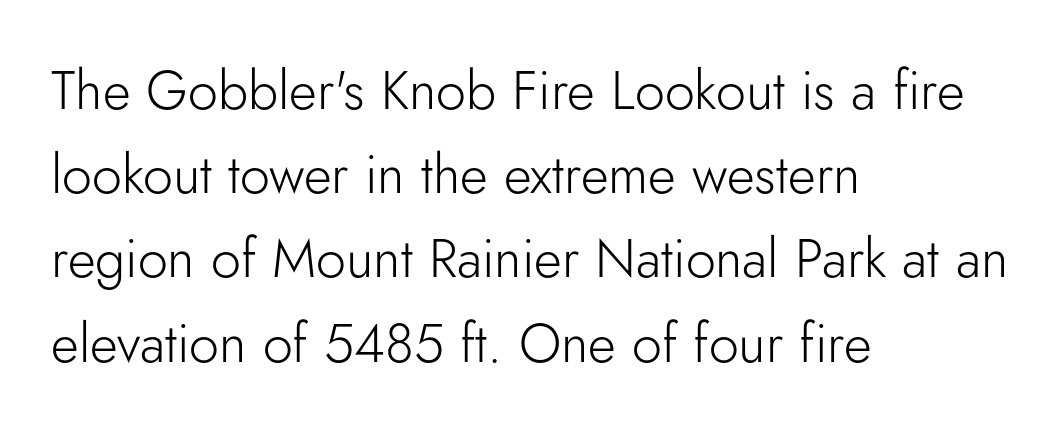
Q: Is the text bold? A: No.
Q: Is the text italic (slanted)? A: No, it is upright.
Q: Is the typeface a serif or a sans-serif typeface? A: Sans-serif.
Q: Is the text underlined? A: No.
Q: How is the paragraph aligned? A: Left-aligned.
Q: Is the spacing between letters normal or unusually wide? A: Normal.
Q: Is the spacing between lines tight, normal or loose? A: Normal.
Q: Width (condensed, normal, or wide)? A: Normal.
Q: Stroke contrast? A: Low.
Q: x-height? A: Small.
Q: Monospaced? A: No.
